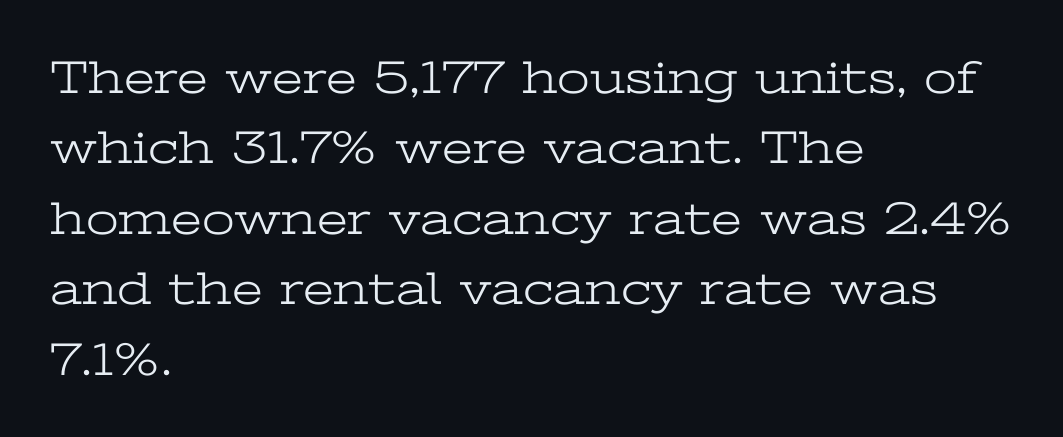
{"serif": "yes", "italic": "no", "bold": "no", "weight": "light", "width": "wide", "stroke_contrast": "low", "x_height": "medium", "monospaced": "no", "underline": "no", "align": "left", "line_spacing": "normal", "line_spacing_ratio": 1.5, "letter_spacing": "normal", "letter_spacing_em": 0.0, "glyph_px": 47}
